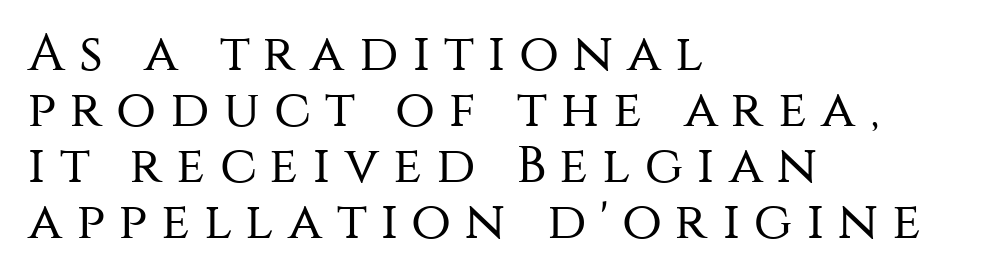
Q: Is the text bold? A: No.
Q: Is the text italic (slanted)? A: No, it is upright.
Q: Is the typeface a serif or a sans-serif typeface? A: Sans-serif.
Q: Is the text underlined? A: No.
Q: How is the paragraph aligned? A: Left-aligned.
Q: Is the spacing between letters normal or unusually wide? A: Unusually wide.
Q: Is the spacing between lines tight, normal or loose? A: Tight.
Q: Width (condensed, normal, or wide)? A: Normal.
Q: Stroke contrast? A: Medium.
Q: x-height? A: Large.
Q: Monospaced? A: No.
